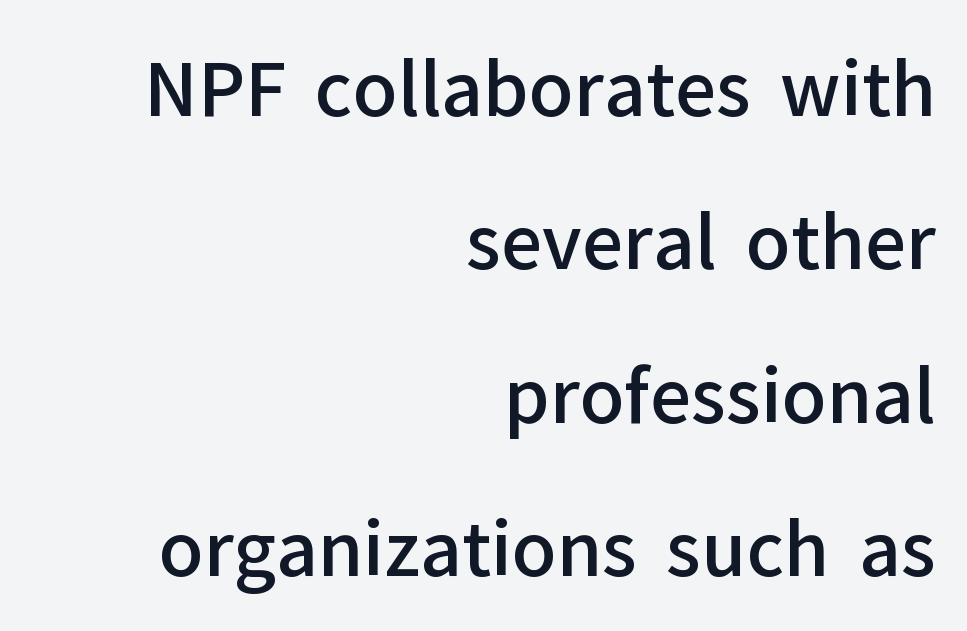
Q: Is the text bold? A: Semi-bold.
Q: Is the text italic (slanted)? A: No, it is upright.
Q: Is the typeface a serif or a sans-serif typeface? A: Sans-serif.
Q: Is the text underlined? A: No.
Q: How is the paragraph aligned? A: Right-aligned.
Q: Is the spacing between letters normal or unusually wide? A: Normal.
Q: Is the spacing between lines tight, normal or loose? A: Loose.
Q: Width (condensed, normal, or wide)? A: Normal.
Q: Stroke contrast? A: Low.
Q: x-height? A: Medium.
Q: Monospaced? A: No.
